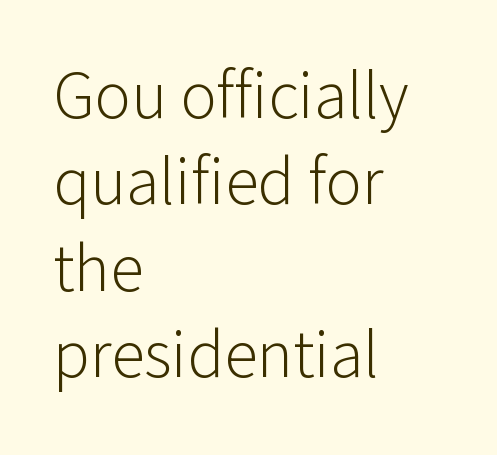
Q: Is the text bold? A: No.
Q: Is the text italic (slanted)? A: No, it is upright.
Q: Is the typeface a serif or a sans-serif typeface? A: Sans-serif.
Q: Is the text underlined? A: No.
Q: How is the paragraph aligned? A: Left-aligned.
Q: Is the spacing between letters normal or unusually wide? A: Normal.
Q: Is the spacing between lines tight, normal or loose? A: Normal.
Q: Width (condensed, normal, or wide)? A: Normal.
Q: Stroke contrast? A: Low.
Q: x-height? A: Medium.
Q: Monospaced? A: No.
